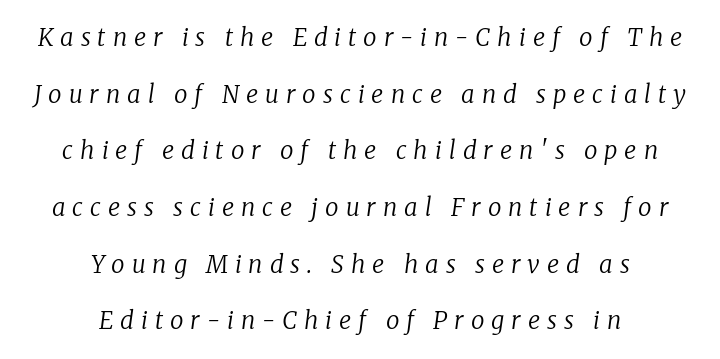
{"italic": "yes", "lean": "right", "slant_degrees": 8, "bold": "no", "underline": "no", "align": "center", "line_spacing": "loose", "line_spacing_ratio": 2.36, "letter_spacing": "wide", "letter_spacing_em": 0.29, "glyph_px": 24}
